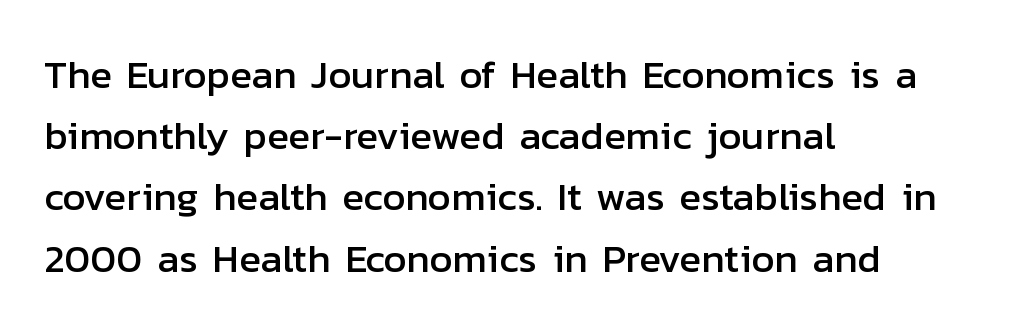
The image shows 40 px sans-serif type, upright; set left-aligned, normal line spacing (1.53x), normal letter spacing, not underlined; low stroke contrast and a medium x-height.
